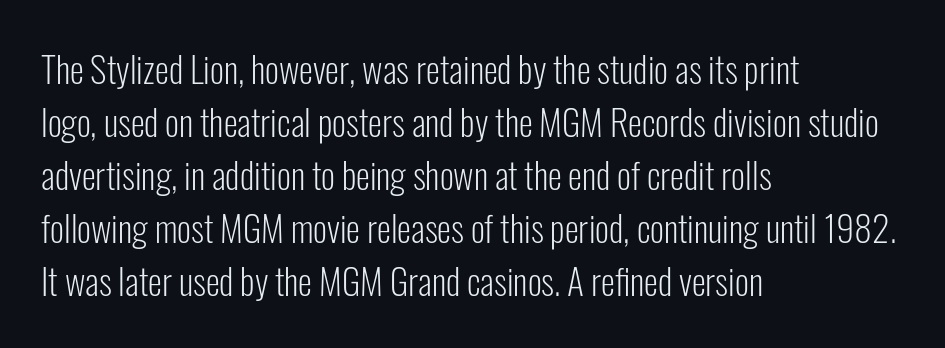
Q: Is the text bold? A: No.
Q: Is the text italic (slanted)? A: No, it is upright.
Q: Is the typeface a serif or a sans-serif typeface? A: Sans-serif.
Q: Is the text underlined? A: No.
Q: How is the paragraph aligned? A: Left-aligned.
Q: Is the spacing between letters normal or unusually wide? A: Normal.
Q: Is the spacing between lines tight, normal or loose? A: Normal.
Q: Width (condensed, normal, or wide)? A: Condensed.
Q: Stroke contrast? A: Low.
Q: x-height? A: Medium.
Q: Monospaced? A: No.
